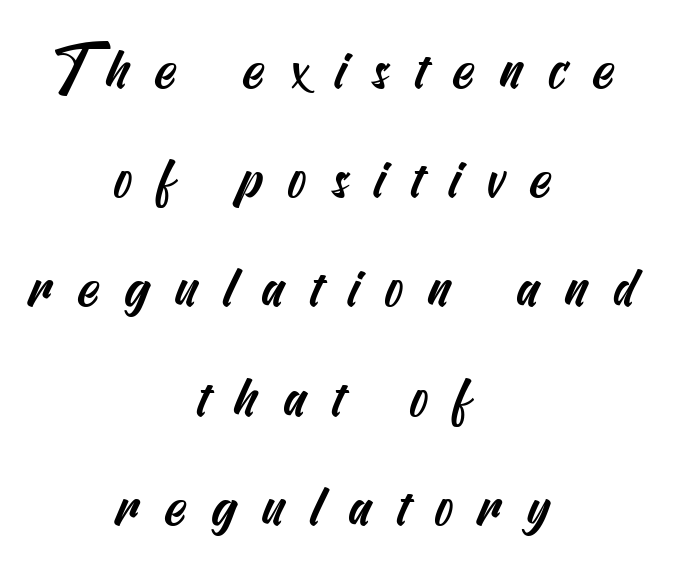
The block of text is sparse from top to bottom, with ample space between rows. Note: no serifs on the glyphs. Each line is balanced around a shared central axis. A clean baseline with only descenders dipping below it. How are the letters spaced? Widely, with obvious added tracking.
